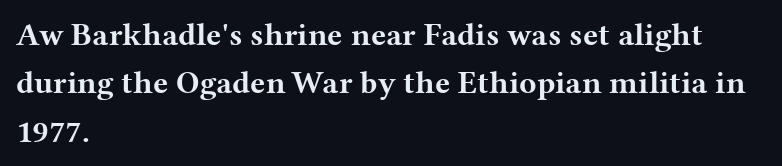
The image shows 32 px bold, wide serif type, upright; set left-aligned, normal line spacing (1.51x), normal letter spacing, not underlined; medium stroke contrast and a medium x-height.
